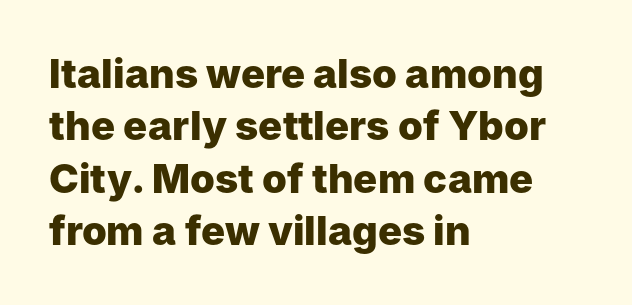
{"serif": "no", "italic": "no", "bold": "yes", "weight": "heavy", "width": "normal", "stroke_contrast": "low", "x_height": "medium", "monospaced": "no", "underline": "no", "align": "left", "line_spacing": "normal", "line_spacing_ratio": 1.31, "letter_spacing": "normal", "letter_spacing_em": 0.0, "glyph_px": 40}
